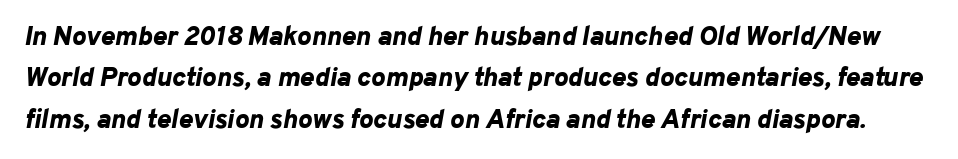
The image shows 27 px bold type, italic (leaning right); set normal line spacing (1.53x), normal letter spacing, not underlined.
